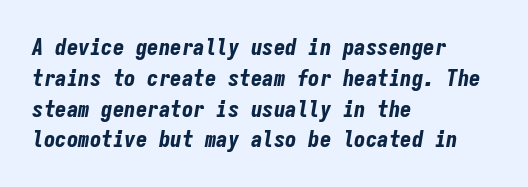
{"italic": "yes", "lean": "right", "slant_degrees": 9, "bold": "yes", "underline": "no", "align": "left", "line_spacing": "normal", "line_spacing_ratio": 1.34, "letter_spacing": "normal", "letter_spacing_em": 0.0, "glyph_px": 23}
